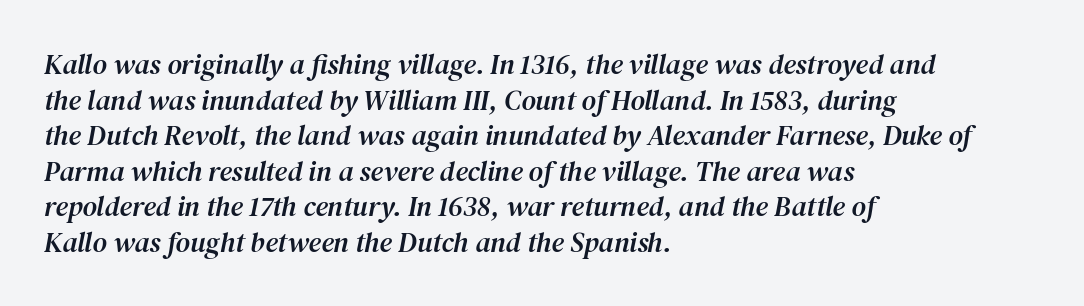
The image shows 28 px serif type, italic (leaning right); set left-aligned, normal line spacing (1.27x), normal letter spacing, not underlined; medium stroke contrast and a medium x-height.
